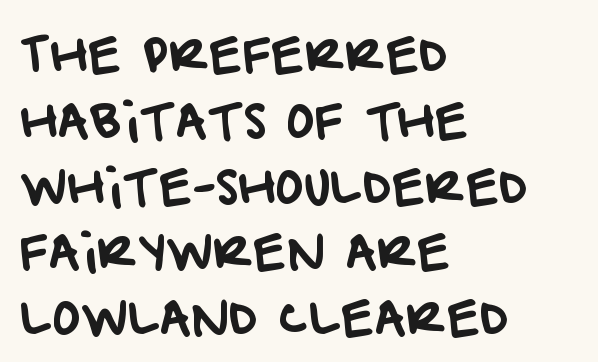
The image shows 48 px sans-serif type; set left-aligned, normal line spacing (1.37x), normal letter spacing, not underlined; low stroke contrast and a large x-height.
